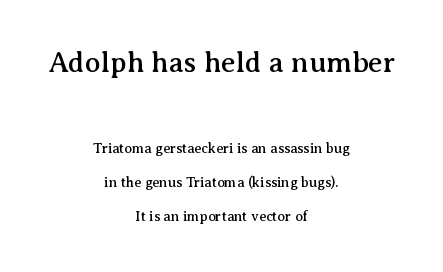
{"serif": "yes", "italic": "no", "width": "normal", "stroke_contrast": "medium", "x_height": "medium", "monospaced": "no", "underline": "no", "align": "center", "line_spacing": "loose", "line_spacing_ratio": 2.44, "letter_spacing": "normal", "letter_spacing_em": 0.0, "larger_block": "first", "size_ratio": 2.07, "glyph_px": 29}
